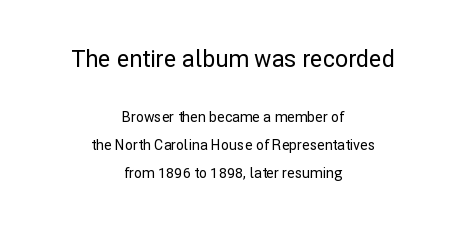
Unmarked baselines from the first word to the last. Every character sits straight up, as roman type does. Rows of type keep a wide berth in the vertical direction. The type is set solid horizontally, with unmodified tracking. In this sample the first text group is rendered at the bigger scale. Both edges are ragged and mirror each other, which tells us the setting is centered.
